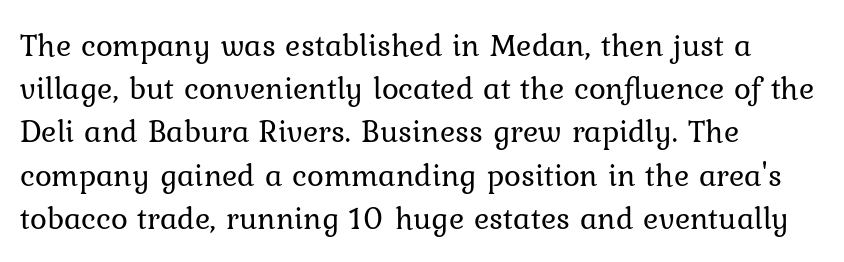
Q: Is the text bold? A: No.
Q: Is the text italic (slanted)? A: No, it is upright.
Q: Is the typeface a serif or a sans-serif typeface? A: Serif.
Q: Is the text underlined? A: No.
Q: How is the paragraph aligned? A: Left-aligned.
Q: Is the spacing between letters normal or unusually wide? A: Normal.
Q: Is the spacing between lines tight, normal or loose? A: Normal.
Q: Width (condensed, normal, or wide)? A: Normal.
Q: Stroke contrast? A: Low.
Q: x-height? A: Medium.
Q: Monospaced? A: No.
